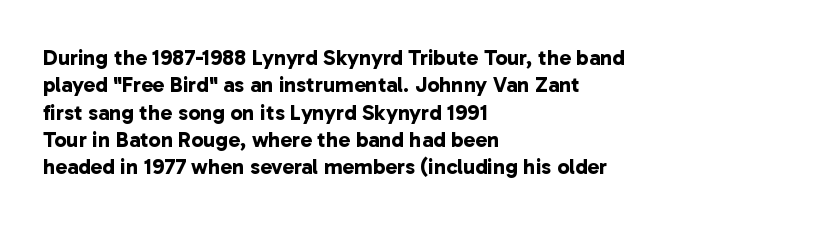
Q: Is the text bold? A: Yes.
Q: Is the text underlined? A: No.
Q: How is the paragraph aligned? A: Left-aligned.
Q: Is the spacing between letters normal or unusually wide? A: Normal.
